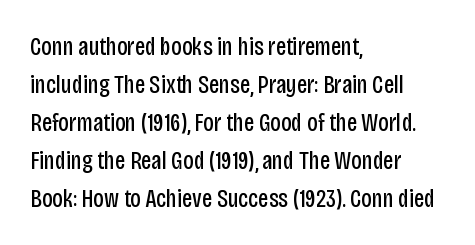
Q: Is the text bold? A: No.
Q: Is the text italic (slanted)? A: No, it is upright.
Q: Is the text underlined? A: No.
Q: How is the paragraph aligned? A: Left-aligned.
Q: Is the spacing between letters normal or unusually wide? A: Normal.
Q: Is the spacing between lines tight, normal or loose? A: Normal.
